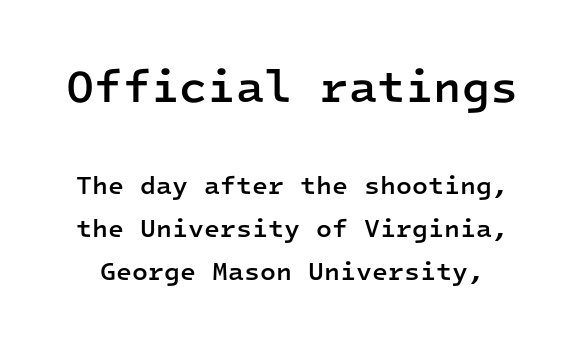
{"serif": "no", "italic": "no", "bold": "semi", "weight": "semibold", "width": "normal", "stroke_contrast": "low", "x_height": "medium", "monospaced": "yes", "underline": "no", "line_spacing": "normal", "line_spacing_ratio": 1.67, "letter_spacing": "normal", "letter_spacing_em": 0.0, "larger_block": "first", "size_ratio": 1.77, "glyph_px": 46}
